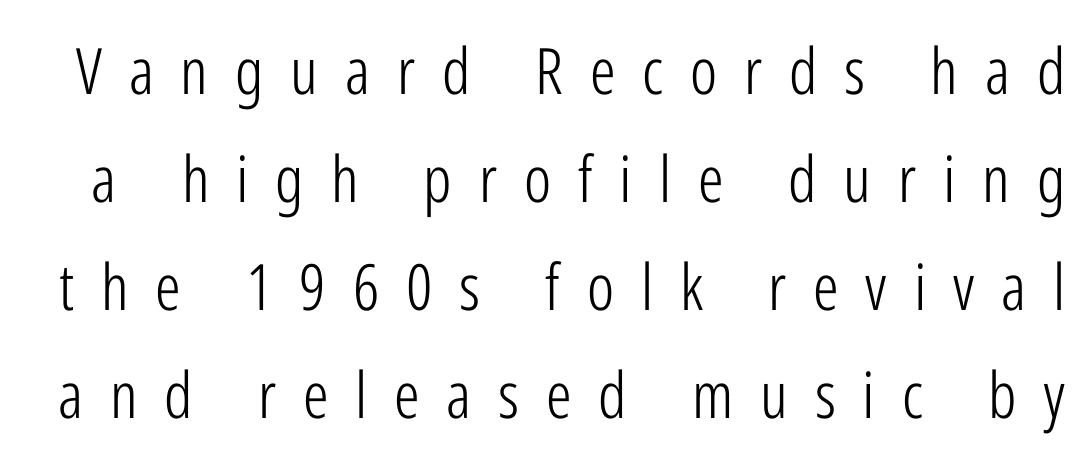
The image shows 64 px light, condensed sans-serif type, upright; set normal line spacing (1.69x), unusually wide letter spacing (+0.42 em), not underlined; low stroke contrast and a medium x-height.
